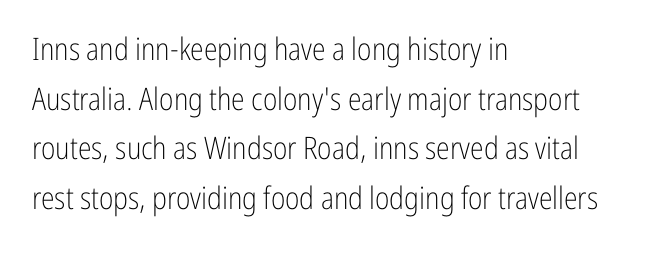
Q: Is the text bold? A: No.
Q: Is the text italic (slanted)? A: No, it is upright.
Q: Is the typeface a serif or a sans-serif typeface? A: Sans-serif.
Q: Is the text underlined? A: No.
Q: How is the paragraph aligned? A: Left-aligned.
Q: Is the spacing between letters normal or unusually wide? A: Normal.
Q: Is the spacing between lines tight, normal or loose? A: Normal.
Q: Width (condensed, normal, or wide)? A: Condensed.
Q: Stroke contrast? A: Low.
Q: x-height? A: Medium.
Q: Monospaced? A: No.
